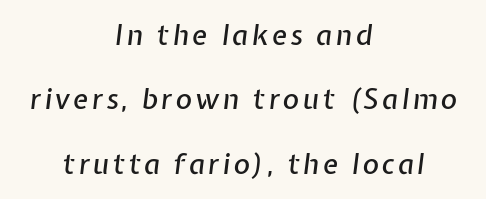
Q: Is the text italic (slanted)? A: Yes, it leans right by about 7 degrees.
Q: Is the text underlined? A: No.
Q: How is the paragraph aligned? A: Centered.
Q: Is the spacing between lines tight, normal or loose? A: Loose.
Q: Width (condensed, normal, or wide)? A: Normal.
Q: Stroke contrast? A: Low.
Q: x-height? A: Medium.
Q: Monospaced? A: No.
